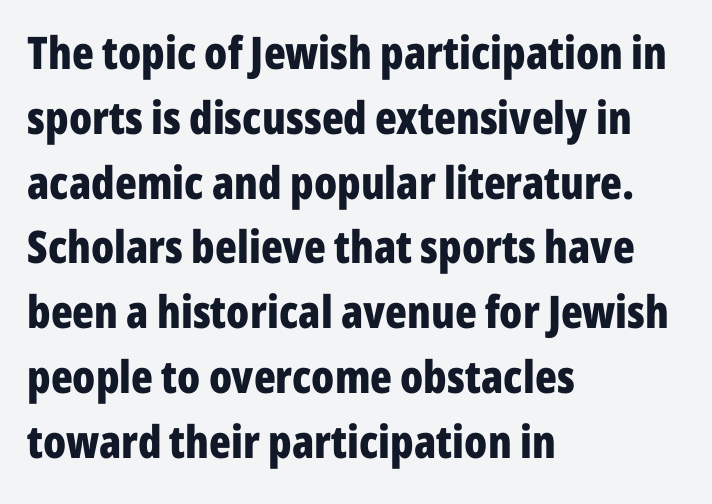
Tracking value appears to be zero — textbook default spacing. Line beginnings align vertically; line endings do not. The axis of the letterforms is exactly vertical. Looks like regular typesetting: each glyph gets only the width it needs. Leading matches the norm, producing a regular column.
